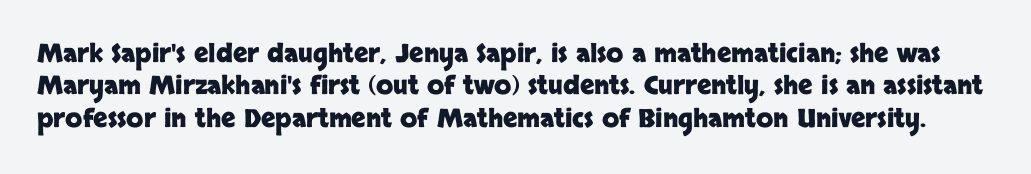
{"italic": "no", "bold": "yes", "underline": "no", "line_spacing": "normal", "line_spacing_ratio": 1.3, "letter_spacing": "normal", "letter_spacing_em": 0.0, "glyph_px": 25}
